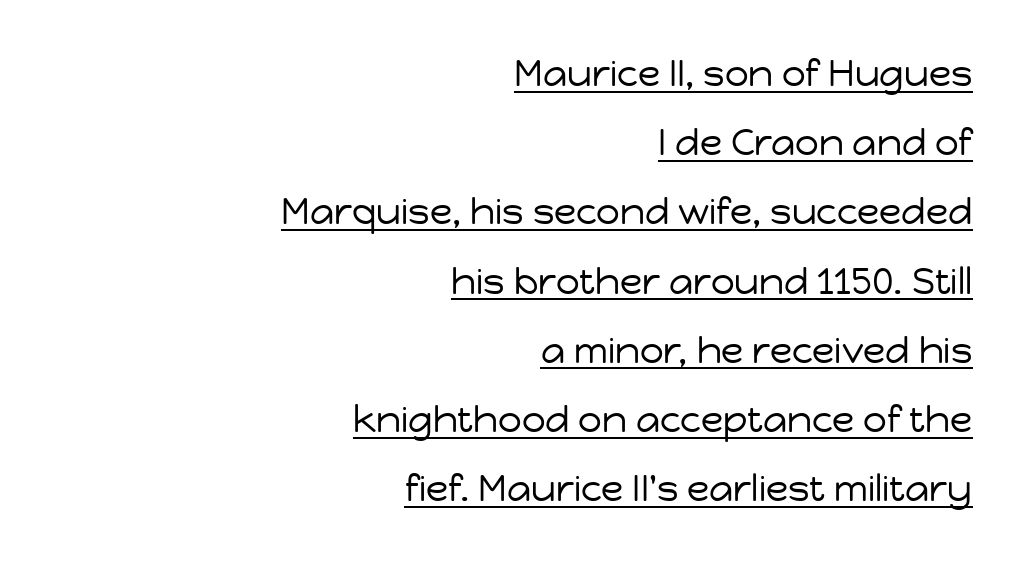
{"serif": "no", "italic": "no", "bold": "no", "weight": "regular", "width": "normal", "stroke_contrast": "low", "x_height": "medium", "monospaced": "no", "underline": "yes", "align": "right", "line_spacing_ratio": 1.87, "letter_spacing": "normal", "letter_spacing_em": 0.0, "glyph_px": 37}
